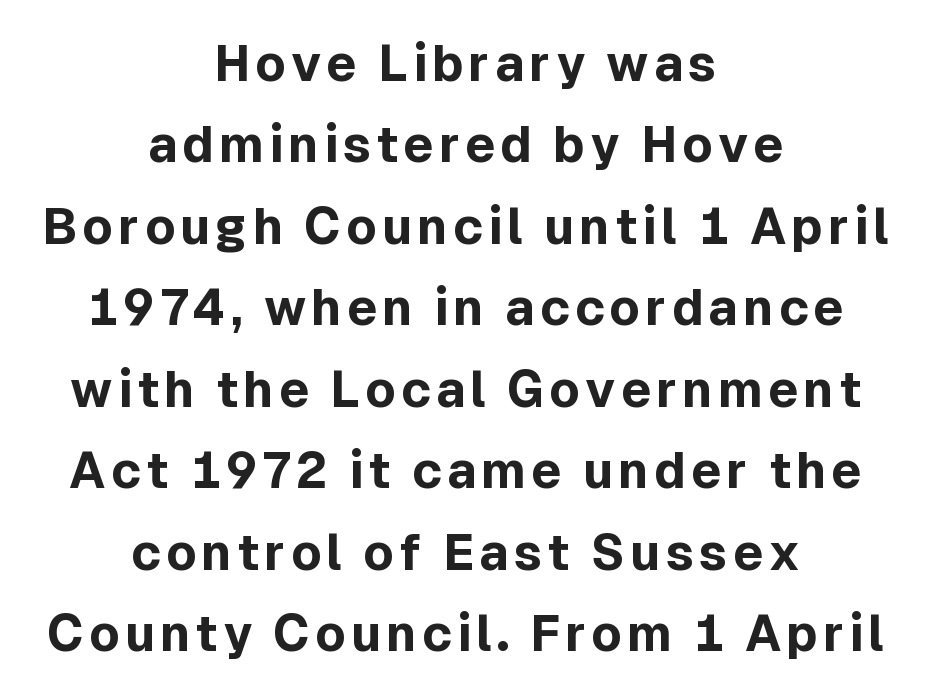
Vertical spacing — default. A sans-serif font was chosen for this passage. Is there any slant? The stems are plumb. Casual observation: everything's sitting right in the middle. The area under the type is left untouched. The passage shown is emphatically bold.
